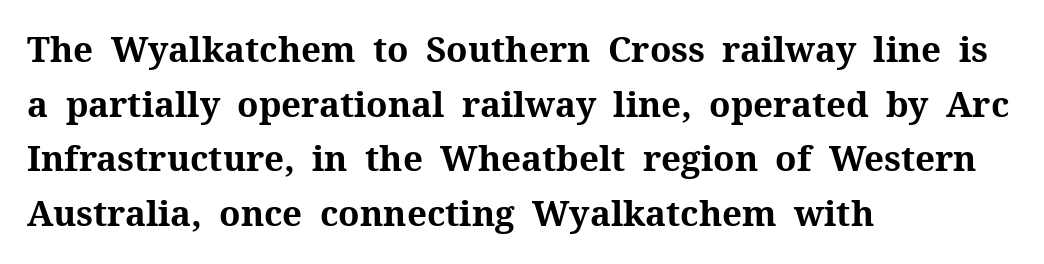
Q: Is the text bold? A: Yes.
Q: Is the text italic (slanted)? A: No, it is upright.
Q: Is the typeface a serif or a sans-serif typeface? A: Serif.
Q: Is the text underlined? A: No.
Q: How is the paragraph aligned? A: Left-aligned.
Q: Is the spacing between letters normal or unusually wide? A: Normal.
Q: Is the spacing between lines tight, normal or loose? A: Normal.
Q: Width (condensed, normal, or wide)? A: Normal.
Q: Stroke contrast? A: Medium.
Q: x-height? A: Medium.
Q: Monospaced? A: No.
